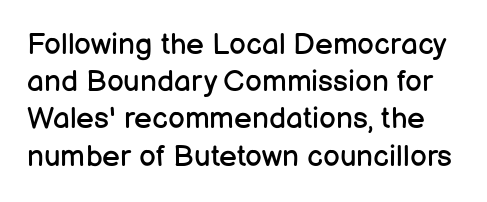
The image shows 30 px regular-weight sans-serif type, upright; set line spacing 1.24x, normal letter spacing, not underlined; low stroke contrast and a medium x-height.
